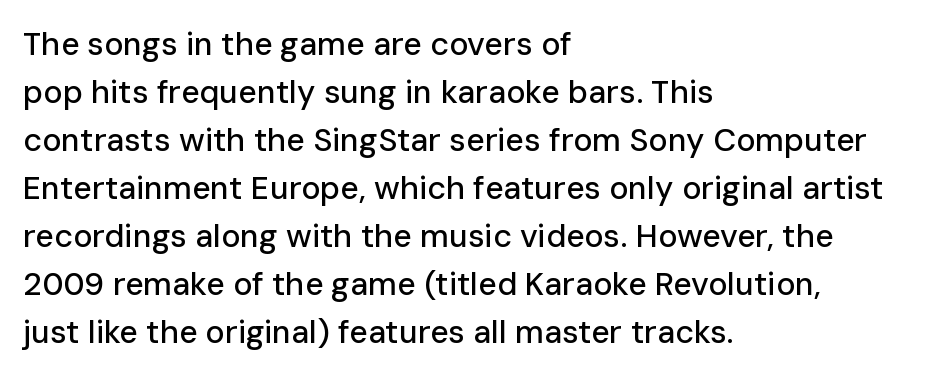
Q: Is the text italic (slanted)? A: No, it is upright.
Q: Is the typeface a serif or a sans-serif typeface? A: Sans-serif.
Q: Is the text underlined? A: No.
Q: How is the paragraph aligned? A: Left-aligned.
Q: Is the spacing between letters normal or unusually wide? A: Normal.
Q: Is the spacing between lines tight, normal or loose? A: Normal.
Q: Width (condensed, normal, or wide)? A: Normal.
Q: Stroke contrast? A: Low.
Q: x-height? A: Medium.
Q: Monospaced? A: No.
